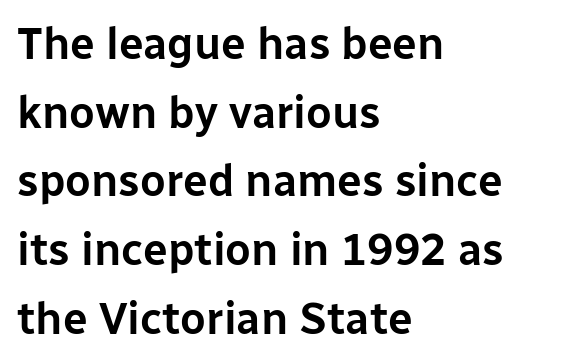
{"serif": "no", "italic": "no", "width": "normal", "stroke_contrast": "low", "x_height": "medium", "monospaced": "no", "underline": "no", "align": "left", "line_spacing": "normal", "line_spacing_ratio": 1.56, "letter_spacing": "normal", "letter_spacing_em": 0.0, "glyph_px": 44}
